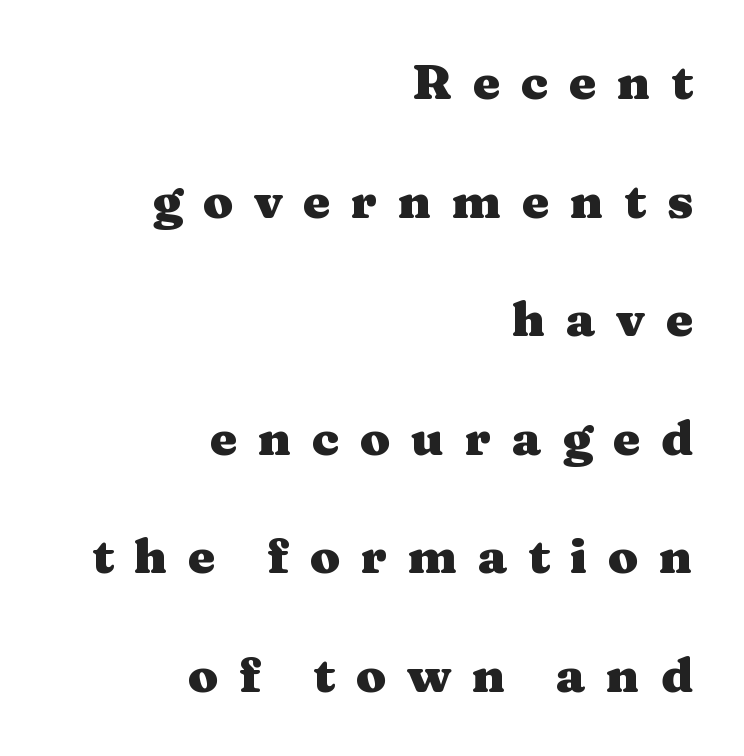
Summary of weight: heavy, a full bold. The line-height multiplier appears high, well above default. Just letters on the line, the space beneath them empty. Alignment: flush right. Varying glyph widths throughout — classic text-font behaviour.
